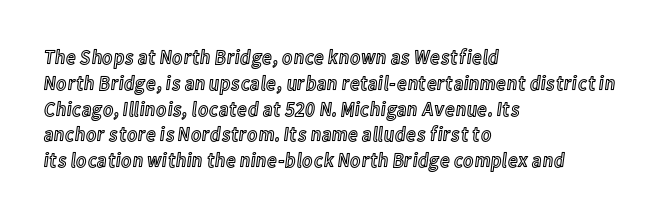
The image shows 21 px text type; set left-aligned, line spacing 1.23x, normal letter spacing, not underlined.
